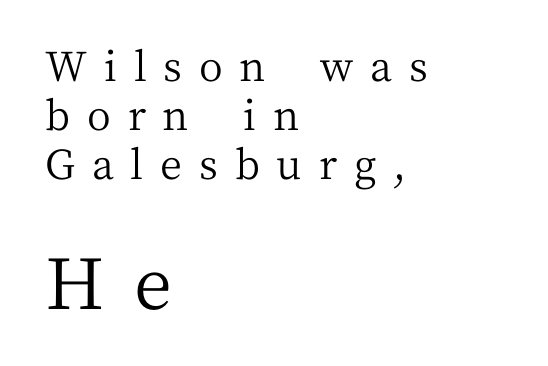
Scale increases going downward across the two blocks. The horizontal fit of the characters is loose and conspicuously gappy. The passage is arranged the way most books set body copy — flush left. Spacing verdict: proportional, widths tailored to each character. Bare-footed words on every line. Small tapered or slab feet sit at the stroke ends, so this counts as serif.
